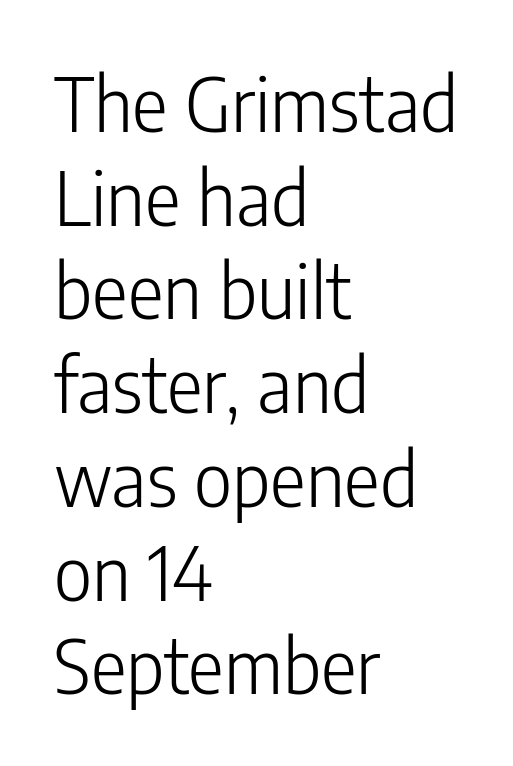
You could not count columns in this text — the font is proportionally spaced. Think standard paragraph weight, or any step lighter than that. This rendering features lettering with no underline. Honestly, the row spacing looks completely unremarkable.
